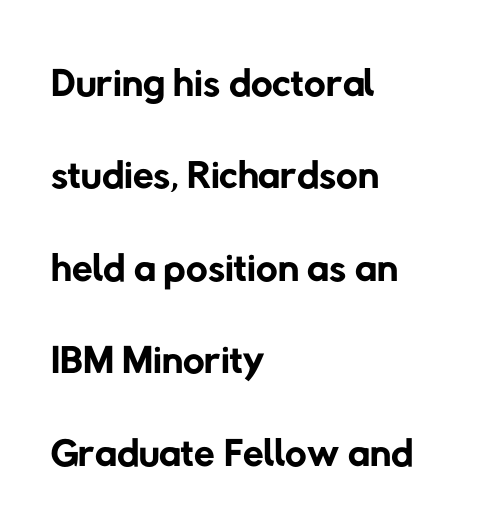
The font sits on the lighter half of the weight spectrum, regular included. Teacher's note: observe the even left margin — that is flush-left alignment. These lines sit exactly where default settings would place them. A sans-serif font was chosen for this passage.
